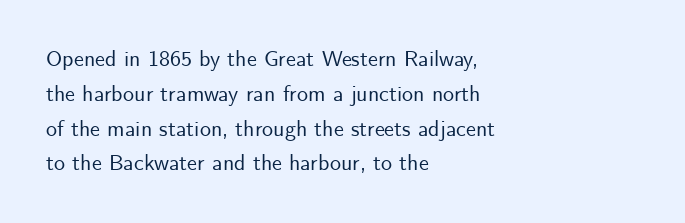
The image shows 22 px text type, upright; set left-aligned, normal line spacing (1.58x), normal letter spacing, not underlined.
